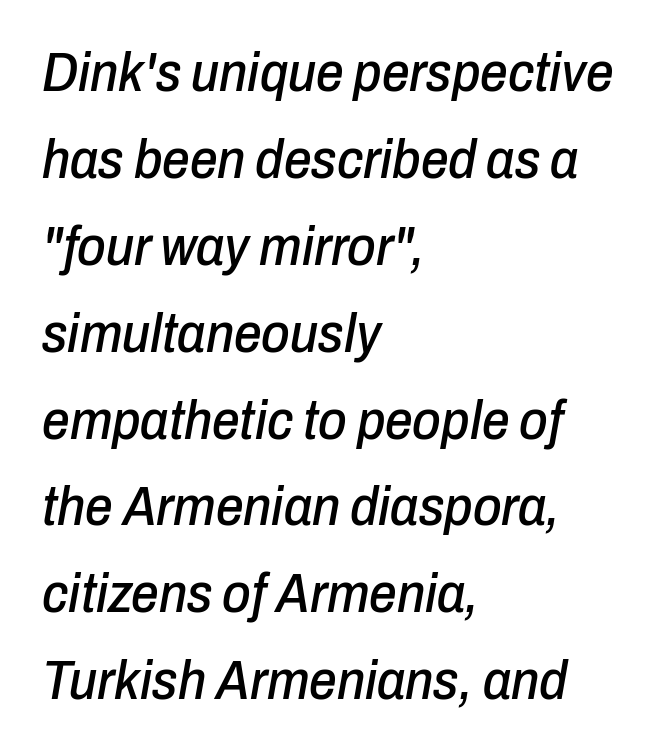
Q: Is the text italic (slanted)? A: Yes, it leans right by about 10 degrees.
Q: Is the text underlined? A: No.
Q: How is the paragraph aligned? A: Left-aligned.
Q: Is the spacing between letters normal or unusually wide? A: Normal.
Q: Is the spacing between lines tight, normal or loose? A: Normal.
Q: Width (condensed, normal, or wide)? A: Condensed.
Q: Stroke contrast? A: Low.
Q: x-height? A: Medium.
Q: Monospaced? A: No.
